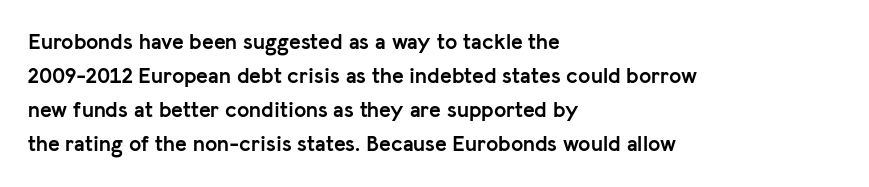
Q: Is the text bold? A: Yes.
Q: Is the text italic (slanted)? A: No, it is upright.
Q: Is the text underlined? A: No.
Q: How is the paragraph aligned? A: Left-aligned.
Q: Is the spacing between letters normal or unusually wide? A: Normal.
Q: Is the spacing between lines tight, normal or loose? A: Normal.
